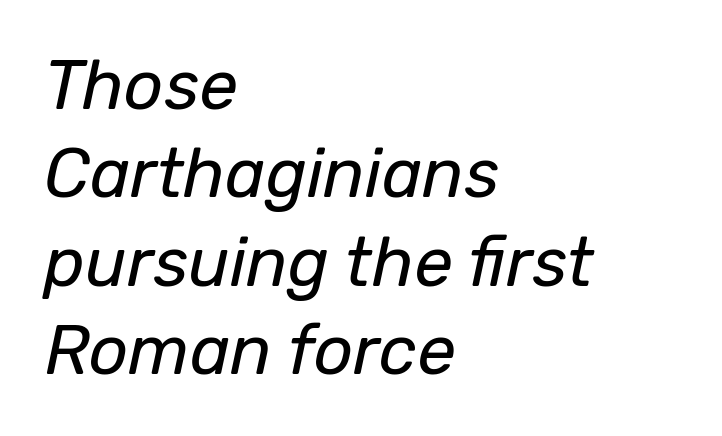
{"italic": "yes", "lean": "right", "slant_degrees": 12, "bold": "no", "weight": "regular", "width": "normal", "stroke_contrast": "low", "x_height": "medium", "monospaced": "no", "underline": "no", "align": "left", "line_spacing": "normal", "line_spacing_ratio": 1.28, "letter_spacing": "normal", "letter_spacing_em": 0.0, "glyph_px": 69}
